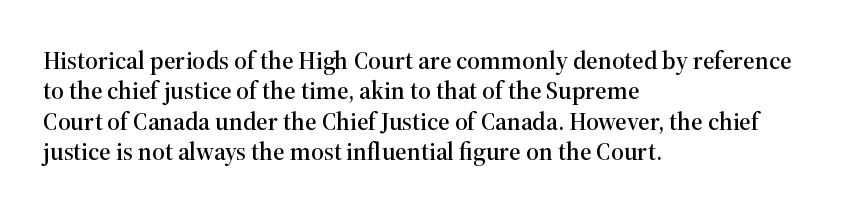
The typography opts for an upright posture over an oblique one. The letterforms sit shoulder to shoulder at normal distance. Compared with a centered layout, this one pins lines to the left instead. Descenders are the only things crossing below the line.
